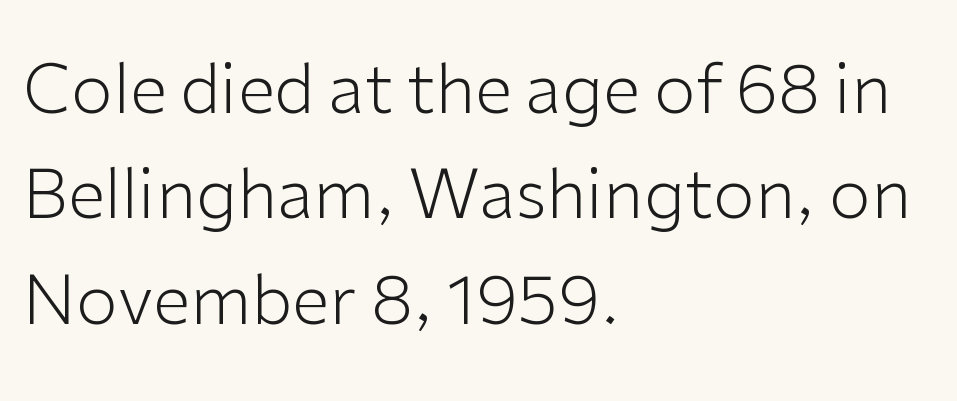
Q: Is the text bold? A: No.
Q: Is the text italic (slanted)? A: No, it is upright.
Q: Is the typeface a serif or a sans-serif typeface? A: Sans-serif.
Q: Is the text underlined? A: No.
Q: How is the paragraph aligned? A: Left-aligned.
Q: Is the spacing between letters normal or unusually wide? A: Normal.
Q: Is the spacing between lines tight, normal or loose? A: Normal.
Q: Width (condensed, normal, or wide)? A: Normal.
Q: Stroke contrast? A: Low.
Q: x-height? A: Medium.
Q: Monospaced? A: No.
